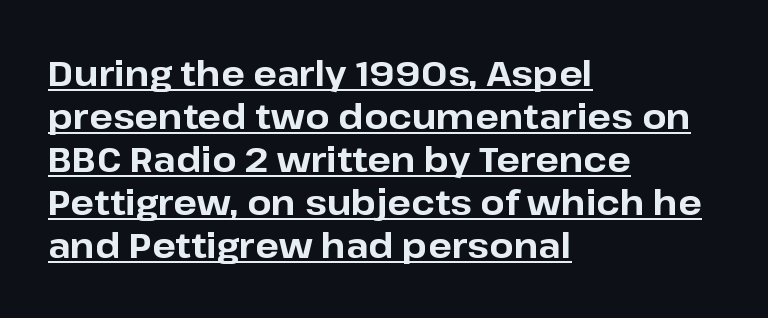
The image shows 35 px bold sans-serif type, upright; set left-aligned, line spacing 1.23x, normal letter spacing, underlined; low stroke contrast and a medium x-height.
